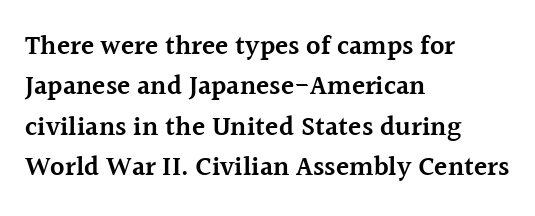
Q: Is the text bold? A: Semi-bold.
Q: Is the text italic (slanted)? A: No, it is upright.
Q: Is the text underlined? A: No.
Q: How is the paragraph aligned? A: Left-aligned.
Q: Is the spacing between letters normal or unusually wide? A: Normal.
Q: Is the spacing between lines tight, normal or loose? A: Normal.
